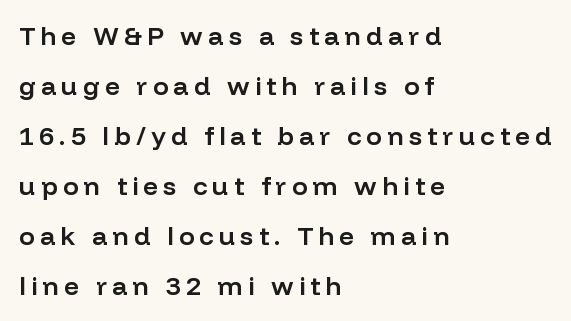
Q: Is the text bold? A: Semi-bold.
Q: Is the text italic (slanted)? A: No, it is upright.
Q: Is the text underlined? A: No.
Q: How is the paragraph aligned? A: Left-aligned.
Q: Is the spacing between letters normal or unusually wide? A: Unusually wide.
Q: Is the spacing between lines tight, normal or loose? A: Loose.
